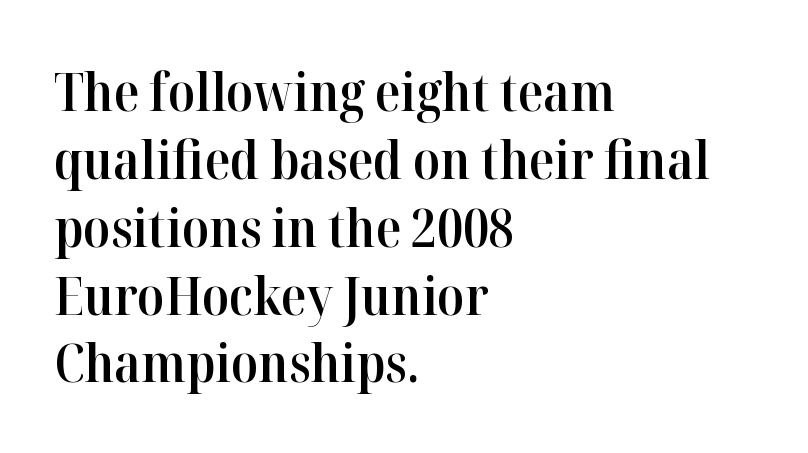
{"serif": "yes", "italic": "no", "bold": "semi", "weight": "semibold", "width": "normal", "stroke_contrast": "high", "x_height": "medium", "monospaced": "no", "underline": "no", "align": "left", "line_spacing": "normal", "line_spacing_ratio": 1.28, "letter_spacing": "normal", "letter_spacing_em": 0.0, "glyph_px": 53}
